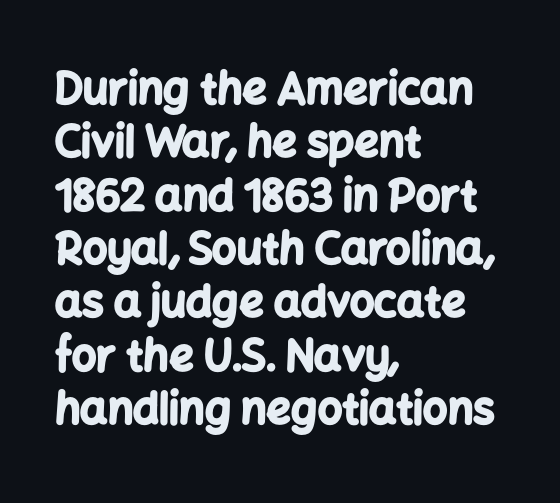
Q: Is the text bold? A: Yes.
Q: Is the text italic (slanted)? A: No, it is upright.
Q: Is the typeface a serif or a sans-serif typeface? A: Sans-serif.
Q: Is the text underlined? A: No.
Q: How is the paragraph aligned? A: Left-aligned.
Q: Is the spacing between letters normal or unusually wide? A: Normal.
Q: Width (condensed, normal, or wide)? A: Normal.
Q: Stroke contrast? A: Low.
Q: x-height? A: Medium.
Q: Monospaced? A: No.
